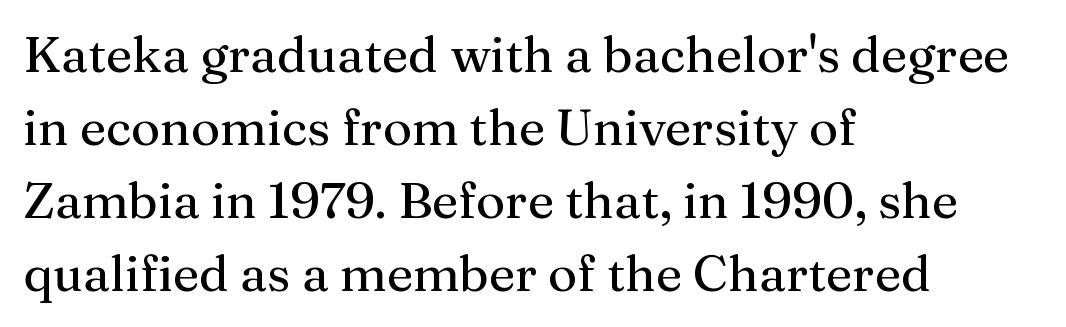
Q: Is the text italic (slanted)? A: No, it is upright.
Q: Is the typeface a serif or a sans-serif typeface? A: Serif.
Q: Is the text underlined? A: No.
Q: How is the paragraph aligned? A: Left-aligned.
Q: Is the spacing between letters normal or unusually wide? A: Normal.
Q: Is the spacing between lines tight, normal or loose? A: Normal.
Q: Width (condensed, normal, or wide)? A: Normal.
Q: Stroke contrast? A: Medium.
Q: x-height? A: Medium.
Q: Monospaced? A: No.
